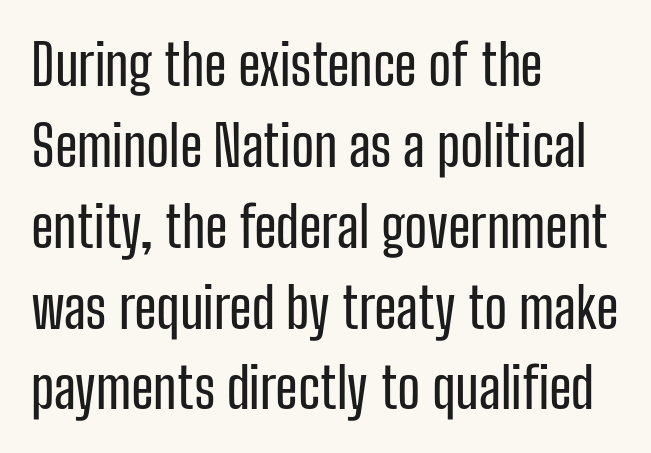
{"serif": "no", "italic": "no", "width": "condensed", "stroke_contrast": "low", "x_height": "medium", "monospaced": "no", "underline": "no", "align": "left", "line_spacing": "normal", "line_spacing_ratio": 1.47, "letter_spacing": "normal", "letter_spacing_em": 0.0, "glyph_px": 55}
